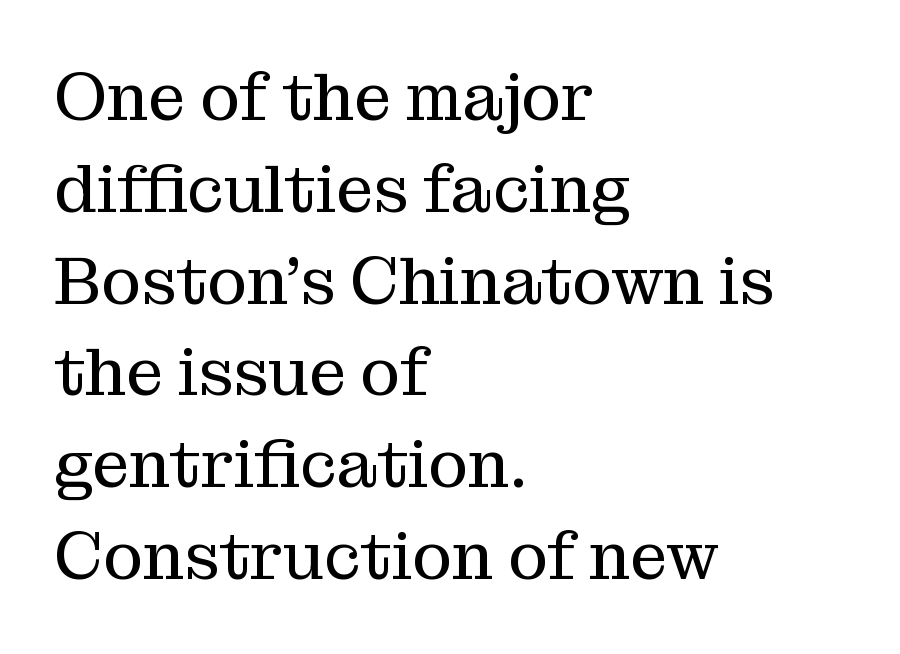
The image shows 67 px regular-weight serif type, upright; set left-aligned, normal line spacing (1.37x), normal letter spacing, not underlined; medium stroke contrast and a medium x-height.
